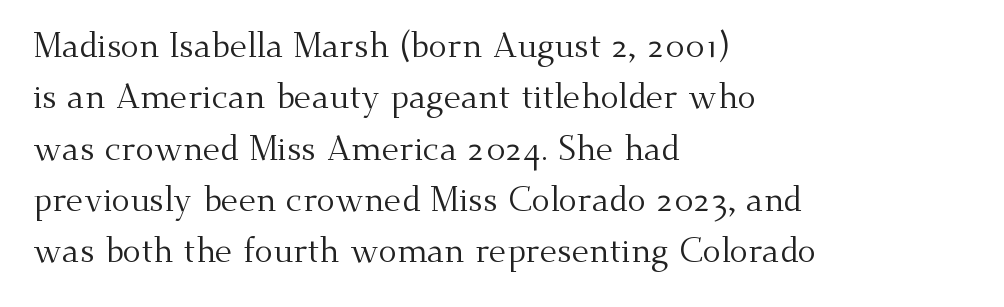
Q: Is the text bold? A: No.
Q: Is the text italic (slanted)? A: No, it is upright.
Q: Is the typeface a serif or a sans-serif typeface? A: Serif.
Q: Is the text underlined? A: No.
Q: How is the paragraph aligned? A: Left-aligned.
Q: Is the spacing between letters normal or unusually wide? A: Normal.
Q: Is the spacing between lines tight, normal or loose? A: Normal.
Q: Width (condensed, normal, or wide)? A: Normal.
Q: Stroke contrast? A: Medium.
Q: x-height? A: Small.
Q: Monospaced? A: No.
